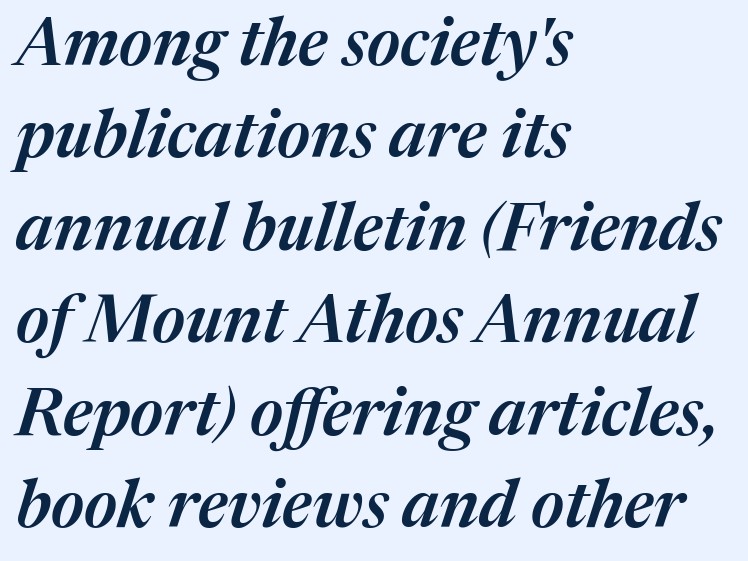
These lines were composed using italics. Weight: semibold (demi). The gap between lines stays unmarked. Note the varied advance widths — an 'i' is clearly narrower than an 'm'. Vertical spacing — default. Compared with typical body copy, the letter spacing here is the same.
